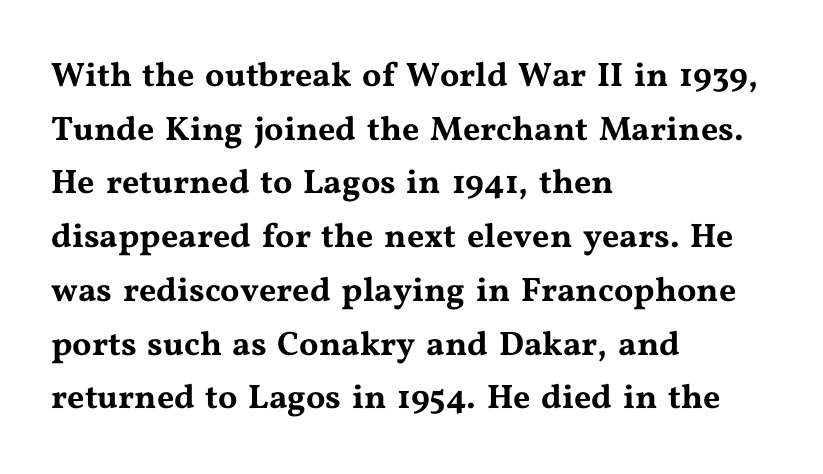
The passage shown is typeset with a serif family. Bare-footed words on every line. Is this a fixed-width face? No — the glyphs have proportional, varying widths. Horizontally, the lines are justified to the leading edge only.
